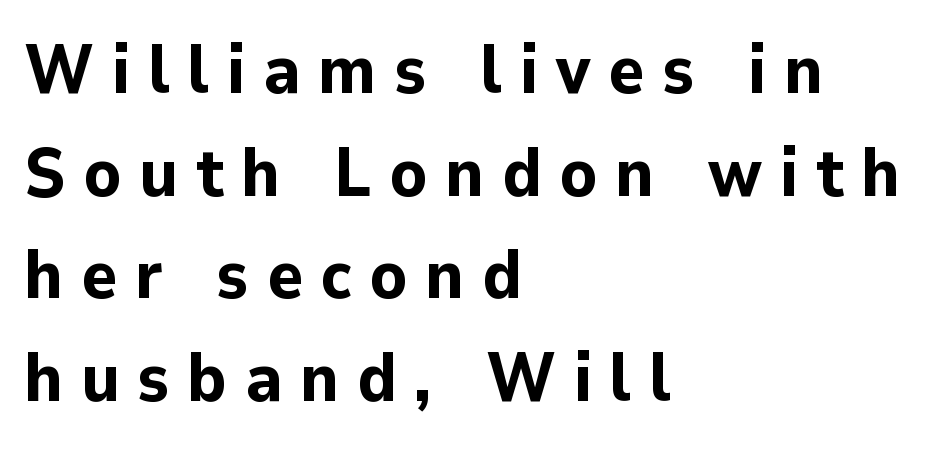
Left-aligned paragraph, ragged on the right. The type is letterspaced generously, with wide tracking. This block has exactly the height ordinary leading produces. Check where the strokes stop: nothing finishes them off — pure sans. The letters advance in unequal steps, a hallmark of proportional type.
